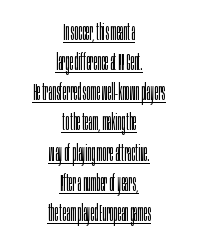
The image shows 23 px text type, upright; set centered, normal line spacing (1.31x), normal letter spacing, underlined.
